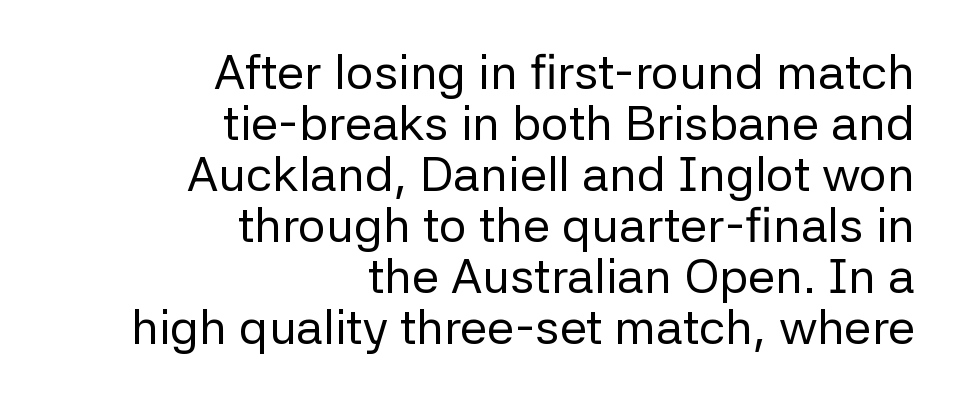
Here the glyphs are tracked normally, forming tight word shapes. A quiet, ordinary-to-light weight characterises the typeface. I'd call this a sans setting — the letters go barefoot. Every character sits straight up, as roman type does. Note the varied advance widths — an 'i' is clearly narrower than an 'm'.
